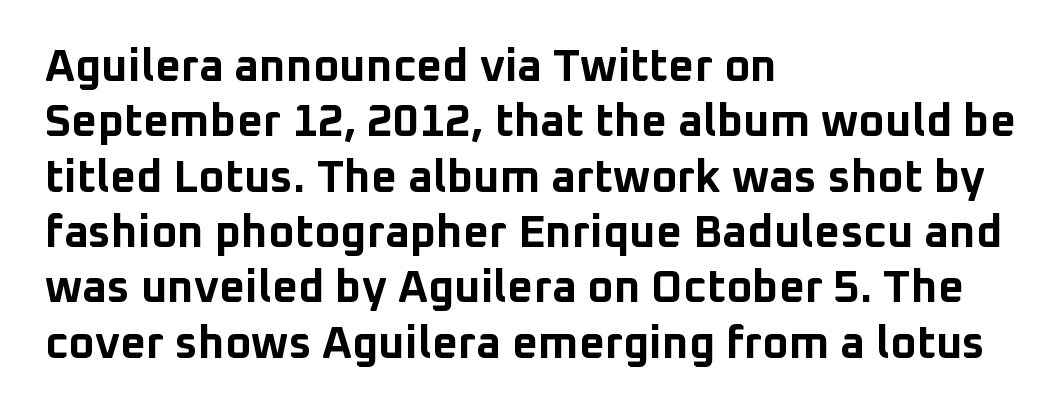
{"serif": "no", "italic": "no", "bold": "yes", "weight": "bold", "width": "normal", "stroke_contrast": "low", "x_height": "medium", "monospaced": "no", "underline": "no", "align": "left", "line_spacing_ratio": 1.23, "letter_spacing": "normal", "letter_spacing_em": 0.0, "glyph_px": 45}
